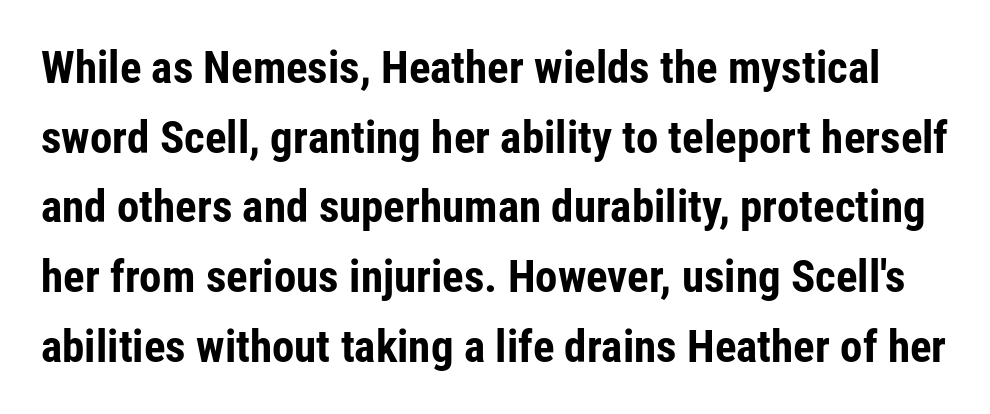
The foot of each line stays bare and open. Note the varied advance widths — an 'i' is clearly narrower than an 'm'. Font category for this specimen: sans-serif. Ascenders rise straight up at ninety degrees.
